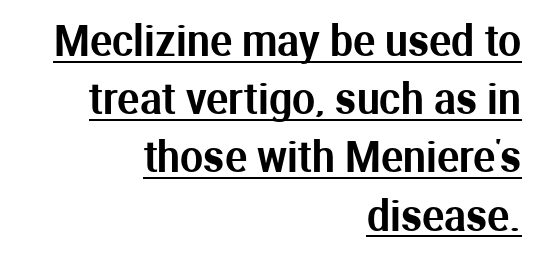
Is there much room between lines? A standard amount, neither cramped nor airy. Note the varied advance widths — an 'i' is clearly narrower than an 'm'. The glyphs in this specimen are sans serif. You can see a thin bar hugging the bottom of the glyphs.
